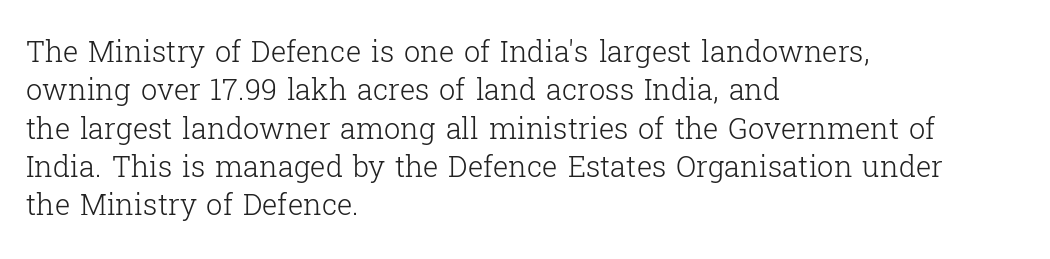
{"serif": "yes", "italic": "no", "bold": "no", "weight": "light", "width": "normal", "stroke_contrast": "low", "x_height": "medium", "monospaced": "no", "underline": "no", "align": "left", "line_spacing": "normal", "line_spacing_ratio": 1.32, "letter_spacing": "normal", "letter_spacing_em": 0.0, "glyph_px": 29}
